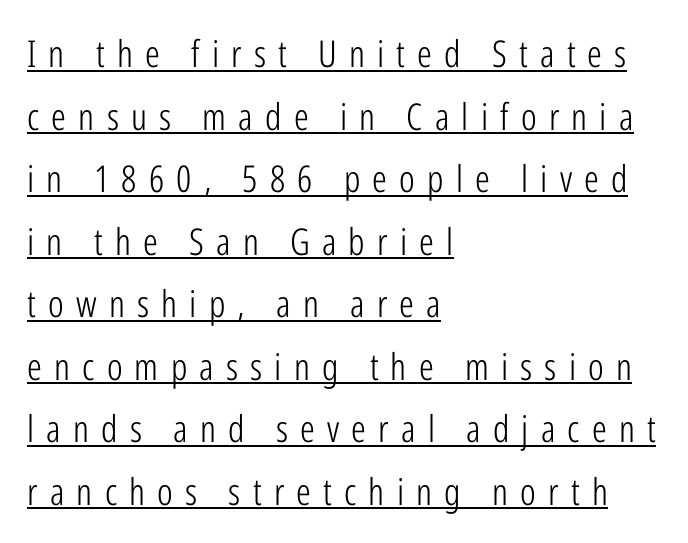
The image shows 37 px light, condensed sans-serif type, upright; set left-aligned, normal line spacing (1.69x), unusually wide letter spacing (+0.33 em), underlined; low stroke contrast and a medium x-height.
